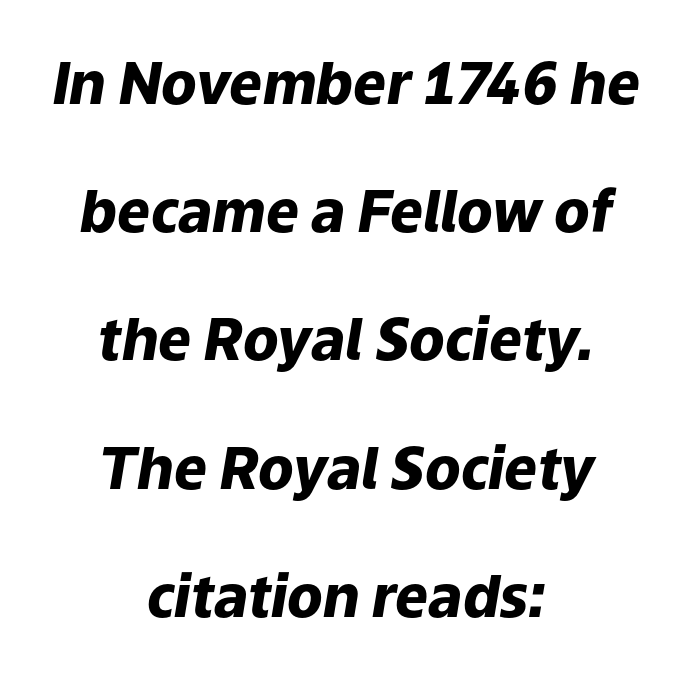
{"italic": "yes", "lean": "right", "slant_degrees": 9, "bold": "yes", "weight": "heavy", "width": "normal", "stroke_contrast": "low", "x_height": "medium", "monospaced": "no", "underline": "no", "align": "center", "line_spacing": "loose", "line_spacing_ratio": 2.21, "letter_spacing": "normal", "letter_spacing_em": 0.0, "glyph_px": 58}
